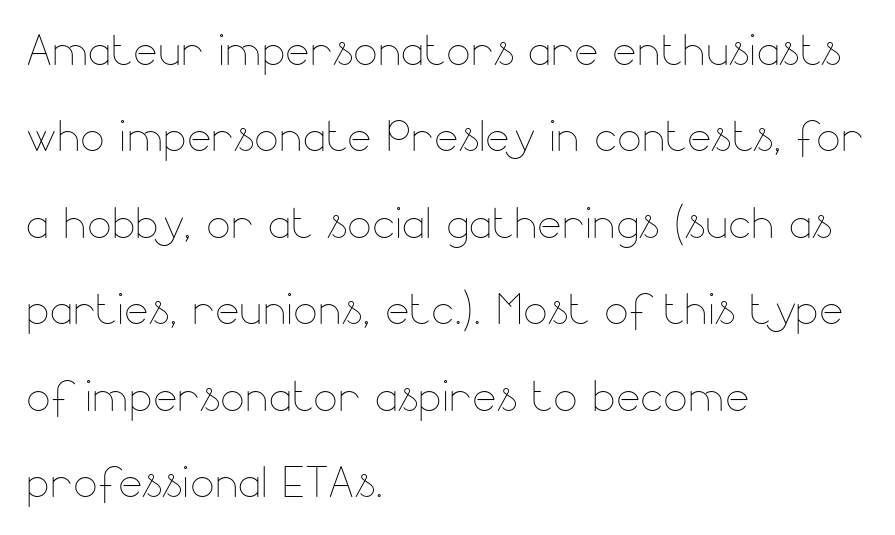
{"italic": "no", "bold": "no", "weight": "thin", "width": "normal", "stroke_contrast": "low", "x_height": "small", "monospaced": "no", "underline": "no", "align": "left", "line_spacing": "normal", "line_spacing_ratio": 1.49, "letter_spacing": "normal", "letter_spacing_em": 0.0, "glyph_px": 58}
